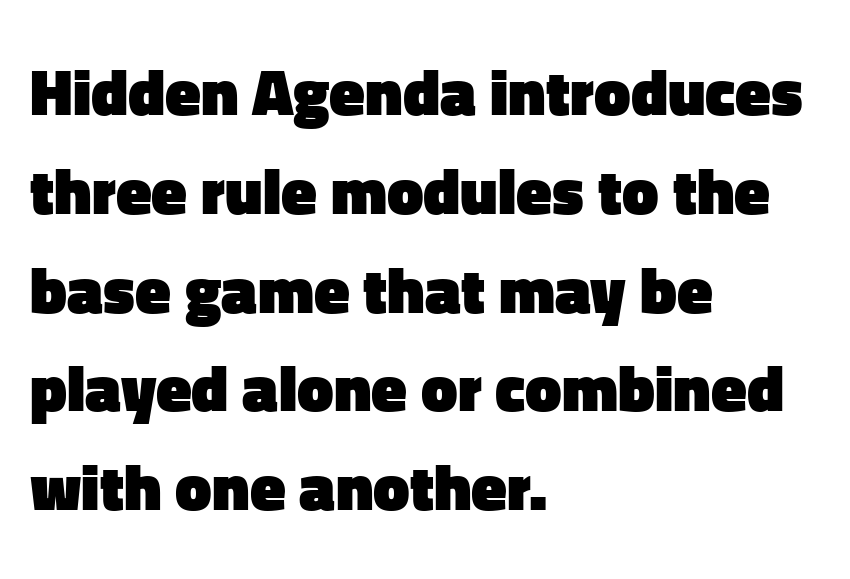
{"serif": "no", "italic": "no", "bold": "yes", "weight": "heavy", "width": "normal", "stroke_contrast": "low", "x_height": "medium", "monospaced": "no", "underline": "no", "align": "left", "line_spacing": "normal", "line_spacing_ratio": 1.52, "letter_spacing": "normal", "letter_spacing_em": 0.0, "glyph_px": 65}
